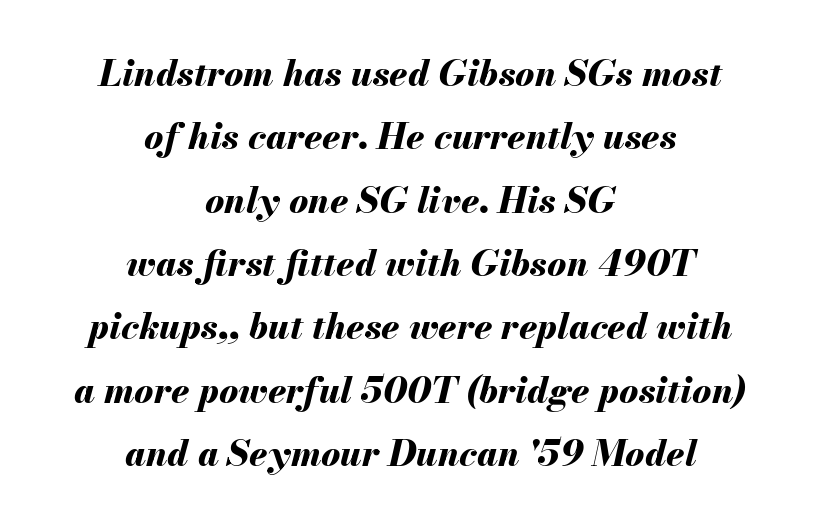
Q: Is the text bold? A: Yes.
Q: Is the text italic (slanted)? A: Yes, it leans right by about 13 degrees.
Q: Is the text underlined? A: No.
Q: How is the paragraph aligned? A: Centered.
Q: Is the spacing between letters normal or unusually wide? A: Normal.
Q: Width (condensed, normal, or wide)? A: Normal.
Q: Stroke contrast? A: Medium.
Q: x-height? A: Small.
Q: Monospaced? A: No.
